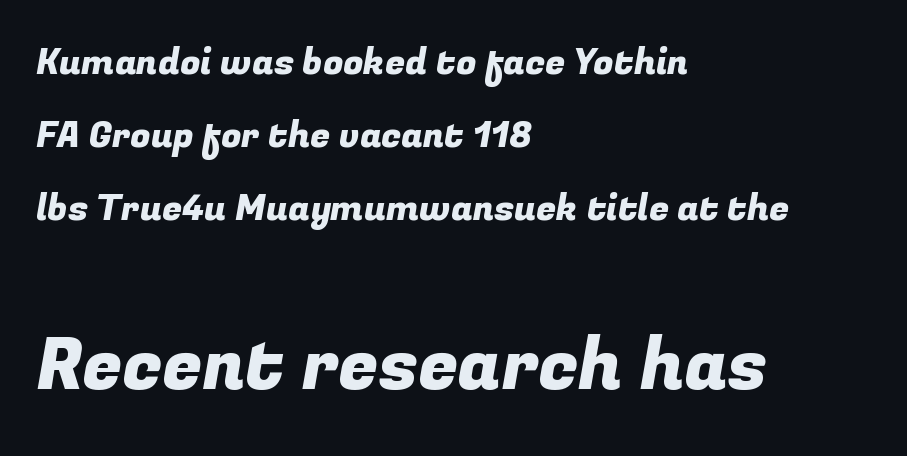
Q: Is the typeface a serif or a sans-serif typeface? A: Sans-serif.
Q: Is the text underlined? A: No.
Q: How is the paragraph aligned? A: Left-aligned.
Q: Is the spacing between letters normal or unusually wide? A: Normal.
Q: Is the spacing between lines tight, normal or loose? A: Loose.
Q: Which block of text is set in a larger size, the first (top) or the second (bottom)? A: The second (bottom) one.
Q: Width (condensed, normal, or wide)? A: Normal.
Q: Stroke contrast? A: Low.
Q: x-height? A: Medium.
Q: Monospaced? A: No.
